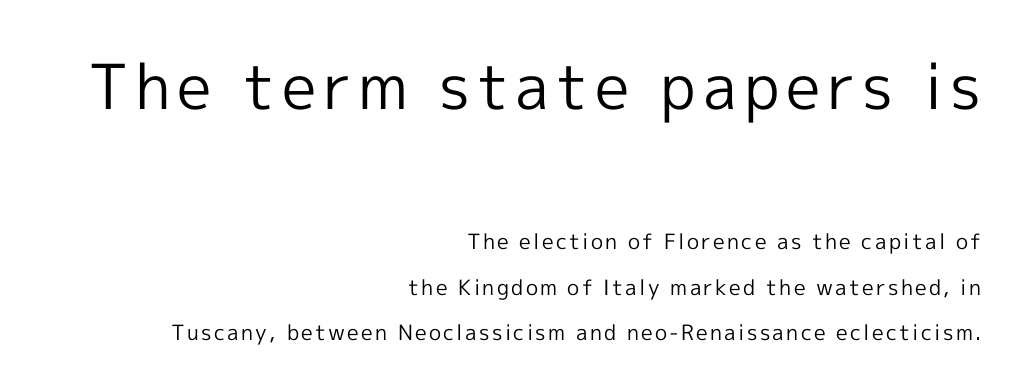
Which chunk is bigger? The first one — the top block dwarfs the bottom. One-word summary of the alignment: right. Underlining? Definitely not there. The letters stand upright; this is a roman face. A quiet, ordinary-to-light weight characterises the typeface.
